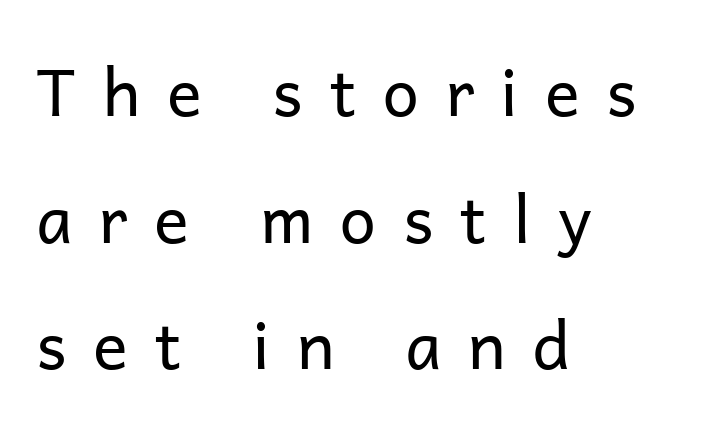
The image shows 65 px regular-weight sans-serif type, upright; set left-aligned, loose line spacing (1.95x), unusually wide letter spacing (+0.41 em), not underlined; low stroke contrast and a medium x-height.
